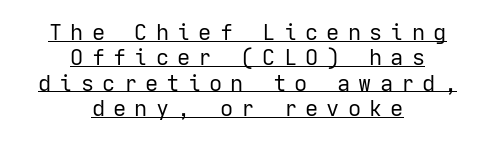
Q: Is the text bold? A: No.
Q: Is the text italic (slanted)? A: No, it is upright.
Q: Is the text underlined? A: Yes.
Q: How is the paragraph aligned? A: Centered.
Q: Is the spacing between letters normal or unusually wide? A: Unusually wide.
Q: Is the spacing between lines tight, normal or loose? A: Tight.
